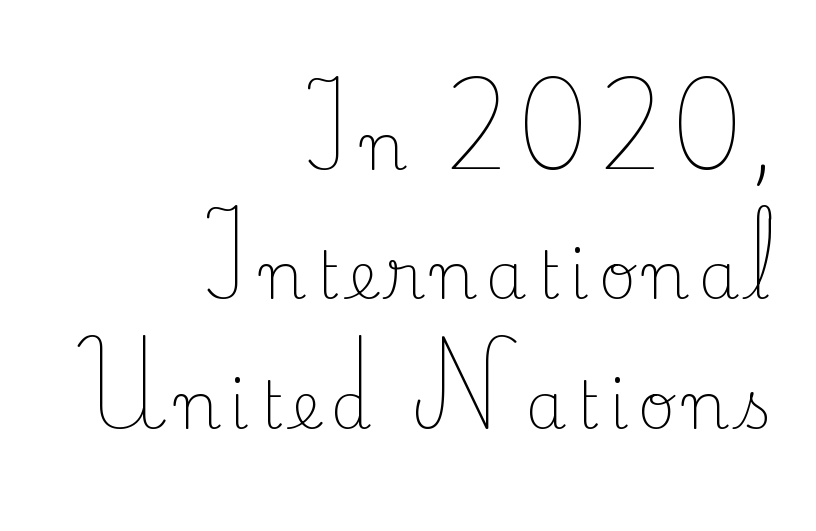
Q: Is the text bold? A: No.
Q: Is the text italic (slanted)? A: No, it is upright.
Q: Is the typeface a serif or a sans-serif typeface? A: Serif.
Q: Is the text underlined? A: No.
Q: How is the paragraph aligned? A: Right-aligned.
Q: Is the spacing between lines tight, normal or loose? A: Loose.
Q: Width (condensed, normal, or wide)? A: Normal.
Q: Stroke contrast? A: Low.
Q: x-height? A: Small.
Q: Monospaced? A: No.
